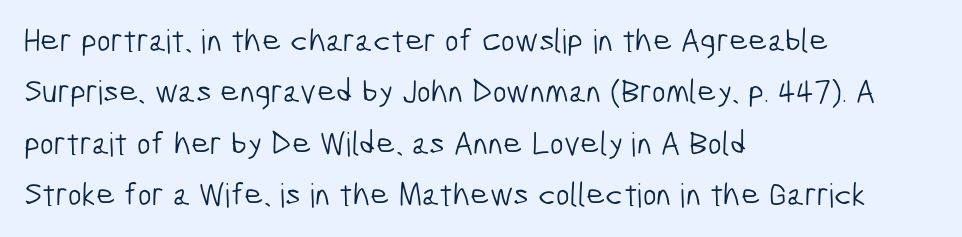
The image shows 33 px light, condensed sans-serif type; set left-aligned, normal line spacing (1.56x), normal letter spacing, not underlined; low stroke contrast and a medium x-height.
